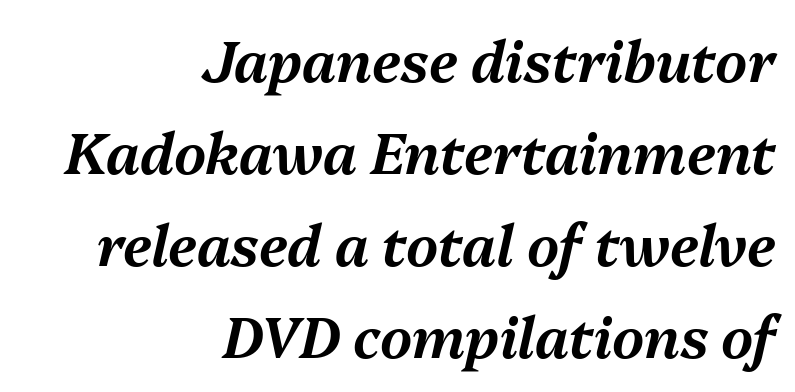
You can tell it's italic because the verticals aren't actually vertical. This block has exactly the height ordinary leading produces. Lines of text with bare space underneath. Each letter keeps its own natural width here, so spacing adapts to shape.
